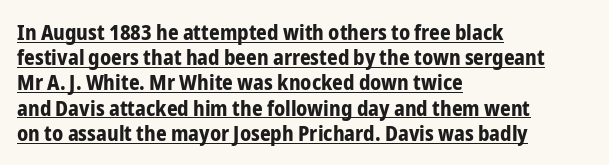
{"italic": "no", "bold": "yes", "underline": "yes", "align": "left", "line_spacing_ratio": 1.2, "letter_spacing": "normal", "letter_spacing_em": 0.0, "glyph_px": 21}
